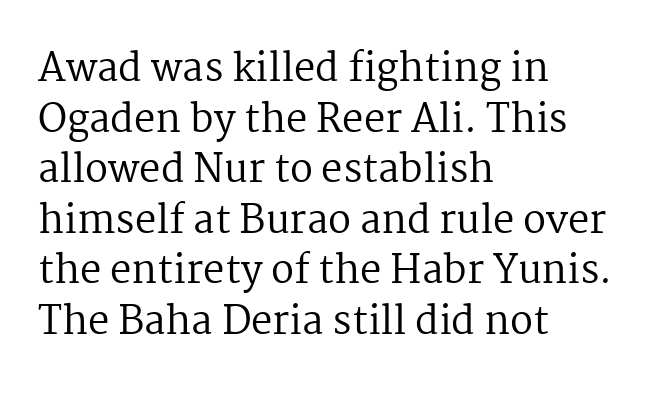
A light-to-regular cut is what we see here. The strip under each line holds only bare page. Teacher's note: observe the even left margin — that is flush-left alignment. Reading down the column, the eye jumps a familiar distance to each next line. The letters advance in unequal steps, a hallmark of proportional type.
